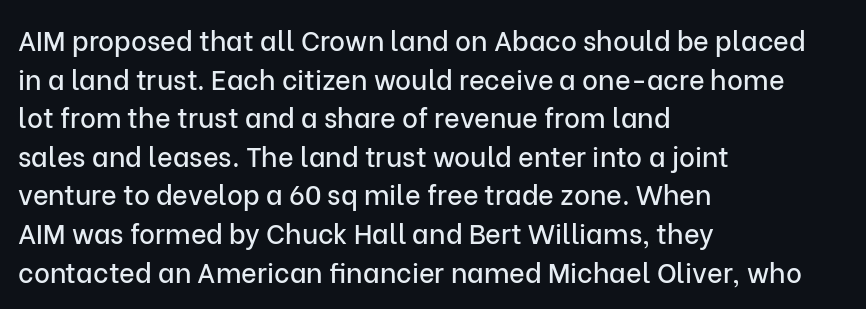
Q: Is the text italic (slanted)? A: No, it is upright.
Q: Is the text underlined? A: No.
Q: How is the paragraph aligned? A: Left-aligned.
Q: Is the spacing between letters normal or unusually wide? A: Normal.
Q: Is the spacing between lines tight, normal or loose? A: Normal.
